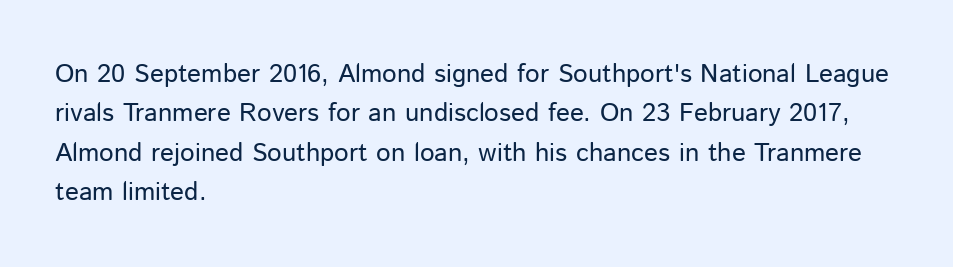
A typesetter would mark this as roman, not italic. Does the leading feel generous? No, just average. The typesetter chose a ragged-right arrangement here. The gaps between neighbouring characters are ordinary and unremarkable. Is this a heavy cut? Hardly; it is regular or lighter. The space directly below the letters is spotless.
